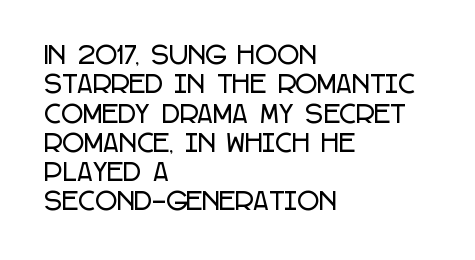
Q: Is the text italic (slanted)? A: No, it is upright.
Q: Is the text underlined? A: No.
Q: How is the paragraph aligned? A: Left-aligned.
Q: Is the spacing between letters normal or unusually wide? A: Normal.
